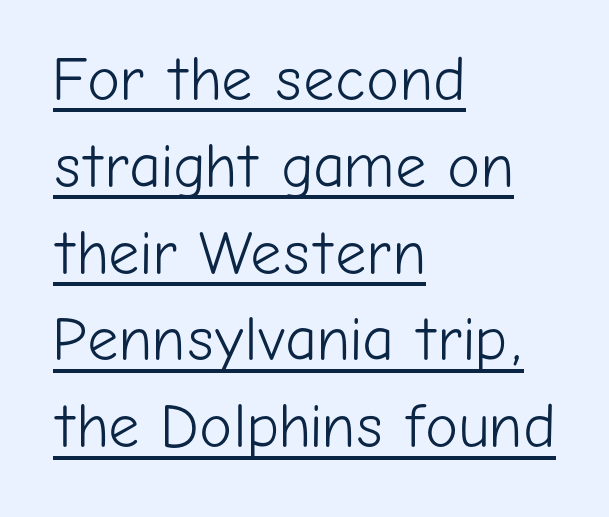
{"serif": "no", "italic": "no", "bold": "no", "weight": "light", "width": "normal", "stroke_contrast": "low", "x_height": "medium", "monospaced": "no", "underline": "yes", "align": "left", "line_spacing": "normal", "line_spacing_ratio": 1.4, "letter_spacing": "normal", "letter_spacing_em": 0.0, "glyph_px": 62}
